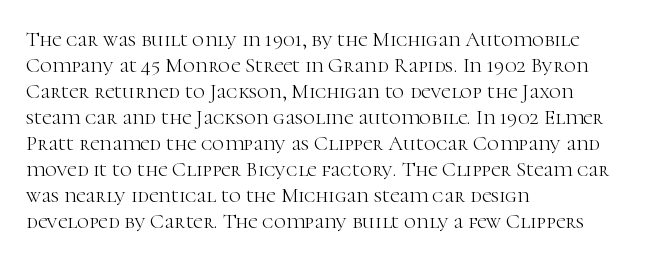
Q: Is the text bold? A: No.
Q: Is the text italic (slanted)? A: No, it is upright.
Q: Is the text underlined? A: No.
Q: How is the paragraph aligned? A: Left-aligned.
Q: Is the spacing between letters normal or unusually wide? A: Normal.
